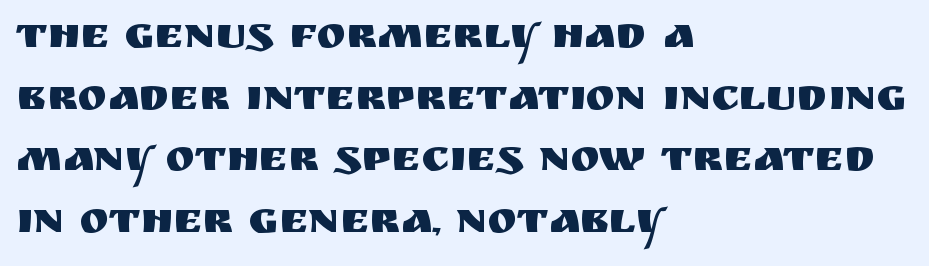
The image shows 44 px sans-serif type, upright; set left-aligned, normal line spacing (1.4x), normal letter spacing, not underlined; medium stroke contrast and a large x-height.
